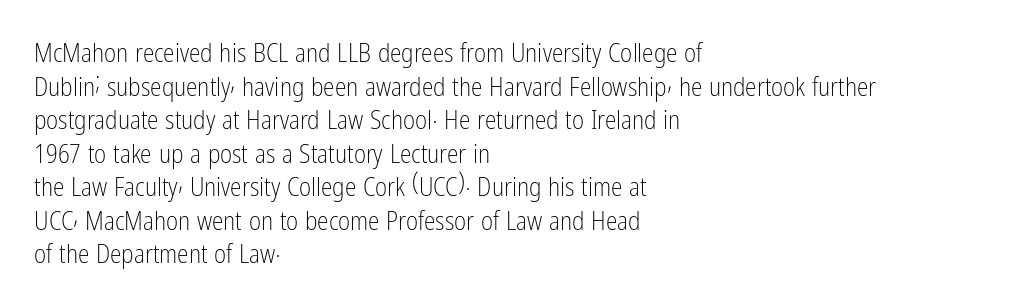
The image shows 26 px text type, upright; set left-aligned, normal line spacing (1.29x), normal letter spacing, not underlined.
